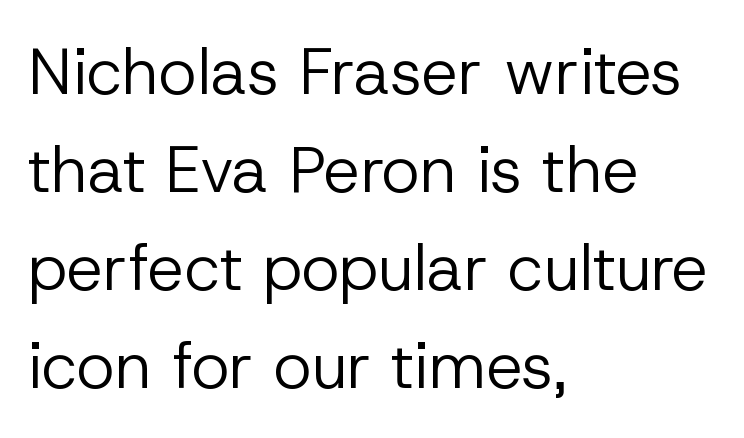
The image shows 65 px regular-weight sans-serif type, upright; set left-aligned, normal line spacing (1.51x), normal letter spacing, not underlined; low stroke contrast and a medium x-height.
